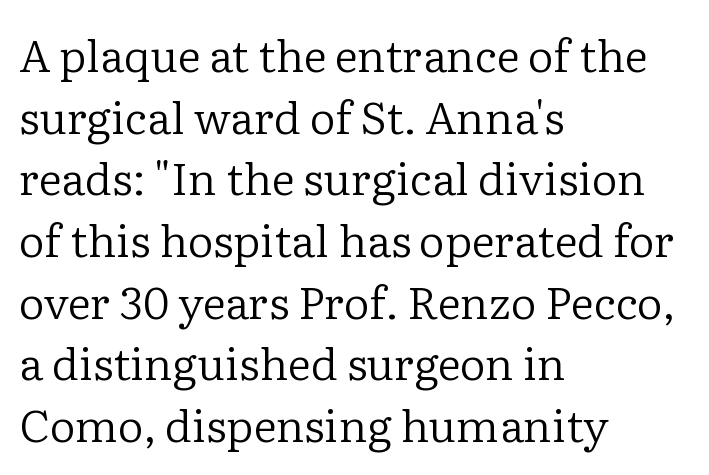
{"serif": "yes", "italic": "no", "bold": "no", "weight": "regular", "width": "normal", "stroke_contrast": "low", "x_height": "medium", "monospaced": "no", "underline": "no", "align": "left", "line_spacing": "normal", "line_spacing_ratio": 1.37, "letter_spacing": "normal", "letter_spacing_em": 0.0, "glyph_px": 45}
